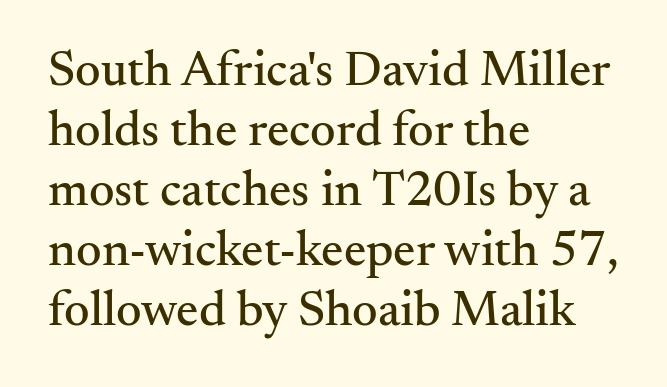
Teacher's note: observe the even left margin — that is flush-left alignment. This is the regular roman posture of the typeface. Classification — serif. Note the varied advance widths — an 'i' is clearly narrower than an 'm'. Just letters on the line, the space beneath them empty.
